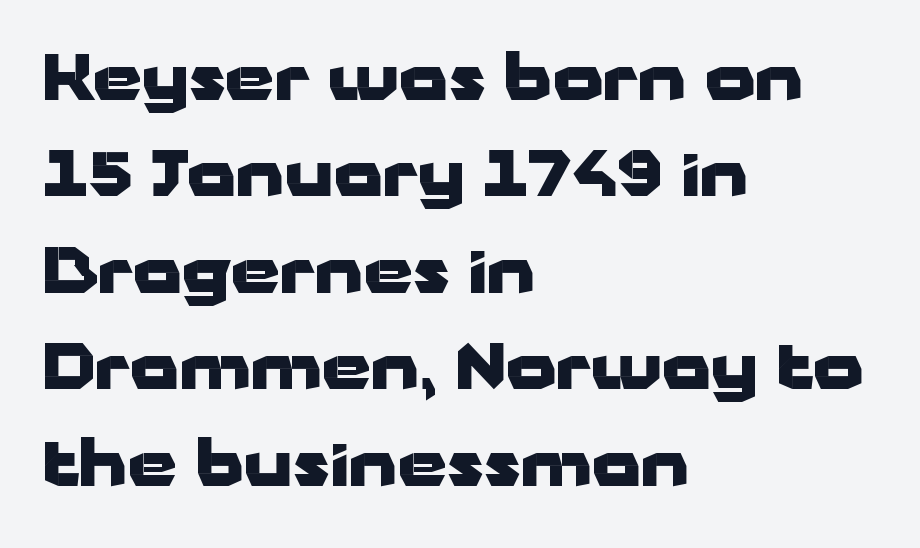
The image shows 63 px heavy, wide sans-serif type, upright; set left-aligned, normal line spacing (1.53x), normal letter spacing, not underlined; low stroke contrast and a medium x-height.
